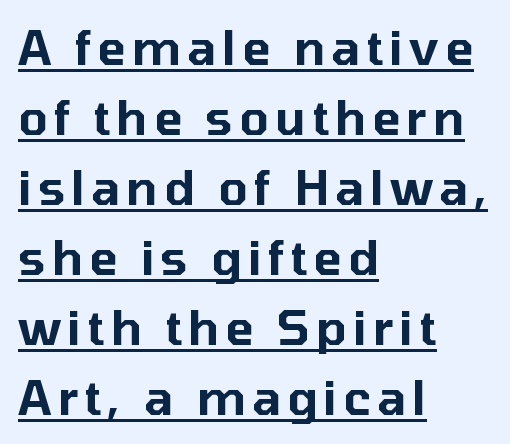
These lines are composed in type without serifs. The rendering uses natural spacing where letterforms have individual widths. This is the regular roman posture of the typeface. Evenly set lines give the paragraph a standard silhouette. Every row of glyphs begins at an identical x-position on the left. The rendering uses the underline text-decoration.
